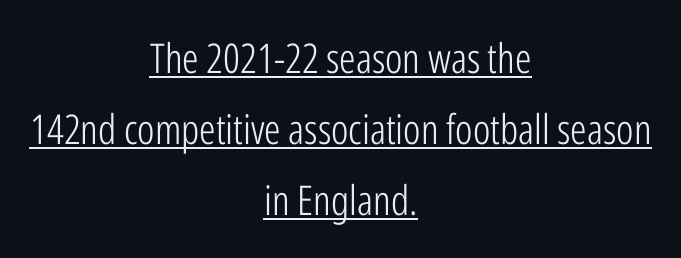
The image shows 41 px light, condensed sans-serif type, upright; set centered, line spacing 1.73x, normal letter spacing, underlined; low stroke contrast and a medium x-height.
